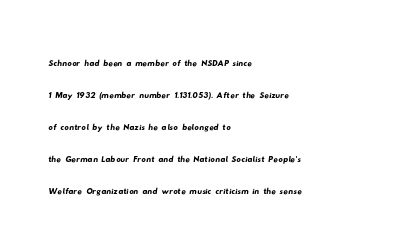
{"underline": "no", "align": "left", "line_spacing": "normal", "line_spacing_ratio": 1.45, "letter_spacing": "normal", "letter_spacing_em": 0.0, "glyph_px": 22}
